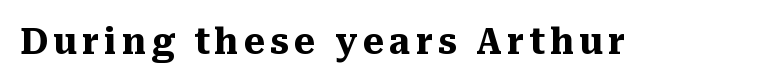
{"serif": "yes", "italic": "no", "bold": "yes", "weight": "heavy", "width": "normal", "stroke_contrast": "medium", "x_height": "medium", "monospaced": "no", "underline": "no", "glyph_px": 36}
